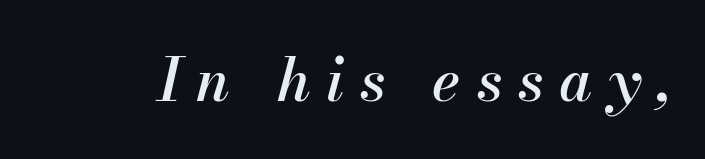
The image shows 59 px text type, italic (leaning right); set unusually wide letter spacing (+0.27 em), not underlined; medium stroke contrast and a small x-height.
